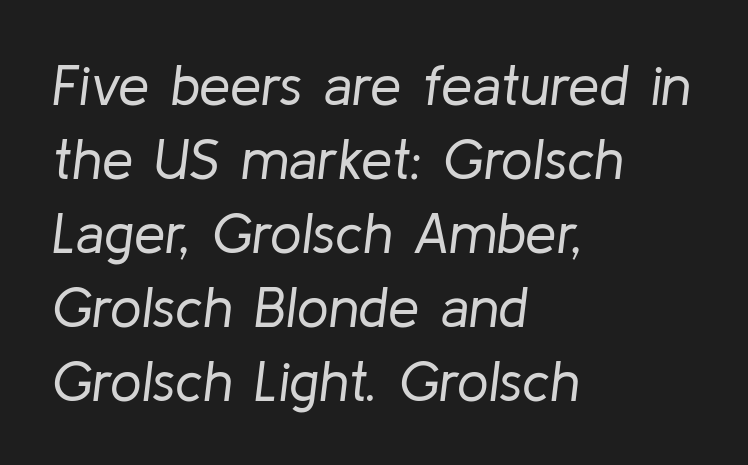
Q: Is the text bold? A: No.
Q: Is the text italic (slanted)? A: Yes, it leans right by about 8 degrees.
Q: Is the text underlined? A: No.
Q: How is the paragraph aligned? A: Left-aligned.
Q: Is the spacing between letters normal or unusually wide? A: Normal.
Q: Is the spacing between lines tight, normal or loose? A: Normal.
Q: Width (condensed, normal, or wide)? A: Normal.
Q: Stroke contrast? A: Low.
Q: x-height? A: Medium.
Q: Monospaced? A: No.
